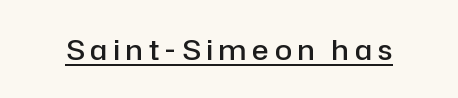
The image shows 28 px semibold sans-serif type, upright; set unusually wide letter spacing (+0.22 em), underlined; low stroke contrast and a medium x-height.
